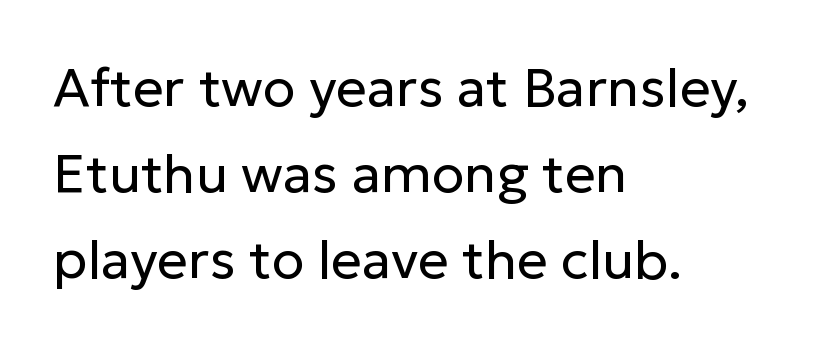
Compared with typical paragraphs, the rows here are spaced about the same. Every stem runs plumb, perpendicular to the baseline. In CSS terms this would be text-align: left. Weight: regular or lighter. Letter spacing: default.
